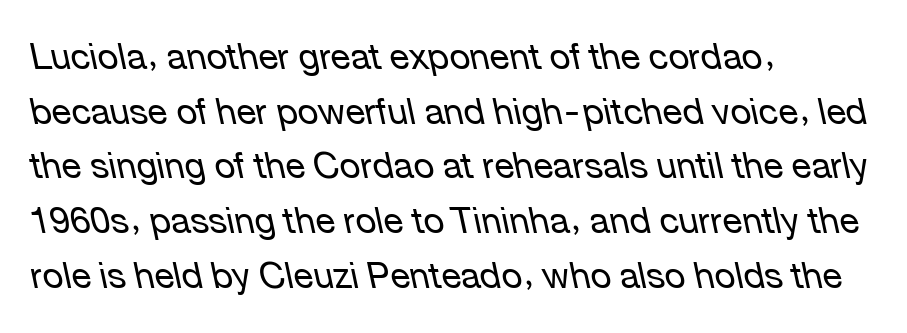
Q: Is the text bold? A: No.
Q: Is the text italic (slanted)? A: Yes, it leans left by about 12 degrees.
Q: Is the text underlined? A: No.
Q: How is the paragraph aligned? A: Left-aligned.
Q: Is the spacing between letters normal or unusually wide? A: Normal.
Q: Is the spacing between lines tight, normal or loose? A: Normal.
Q: Width (condensed, normal, or wide)? A: Normal.
Q: Stroke contrast? A: Low.
Q: x-height? A: Medium.
Q: Monospaced? A: No.
